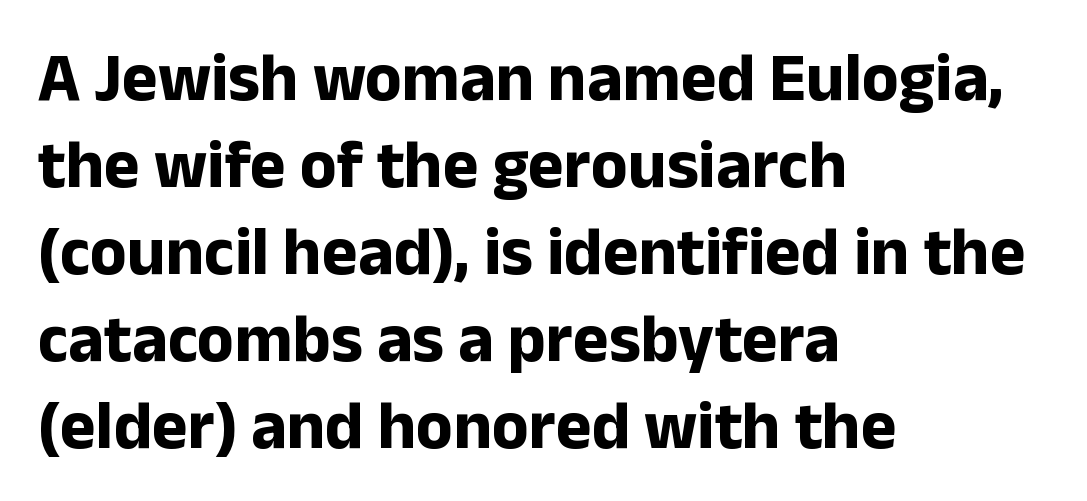
{"serif": "no", "italic": "no", "bold": "yes", "weight": "bold", "width": "normal", "stroke_contrast": "low", "x_height": "medium", "monospaced": "no", "underline": "no", "align": "left", "line_spacing": "normal", "line_spacing_ratio": 1.28, "letter_spacing": "normal", "letter_spacing_em": 0.0, "glyph_px": 68}
